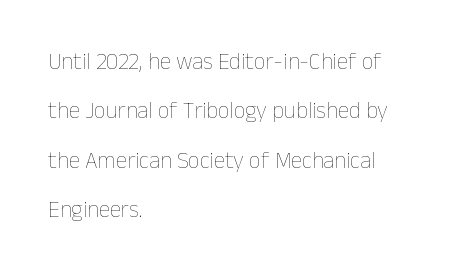
Notice how the stems are strictly vertical — no italics here. Unmarked baselines from the first word to the last. No heavy texture on the line: the type isn't bold. Successive baselines arrive slowly, with a big drop between each.
